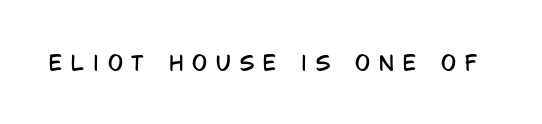
{"italic": "no", "underline": "no", "letter_spacing": "wide", "letter_spacing_em": 0.44, "glyph_px": 20}
